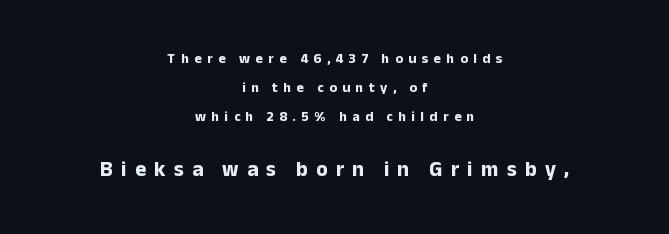
The image shows 21 px bold type, upright; set centered, loose line spacing (2.07x), unusually wide letter spacing (+0.39 em), not underlined; the second (bottom) block is 1.5x larger.
